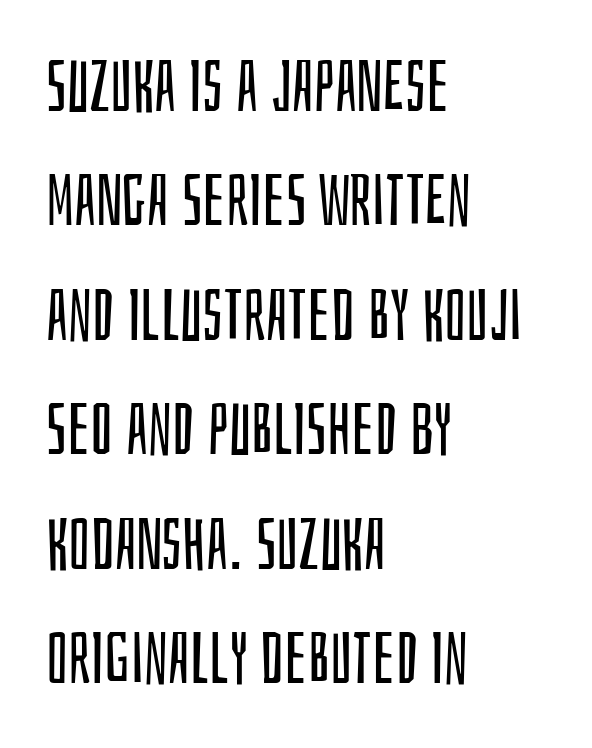
{"serif": "no", "italic": "no", "bold": "no", "weight": "regular", "width": "condensed", "stroke_contrast": "low", "x_height": "large", "monospaced": "no", "underline": "no", "align": "left", "line_spacing": "normal", "line_spacing_ratio": 1.59, "letter_spacing": "normal", "letter_spacing_em": 0.0, "glyph_px": 72}
